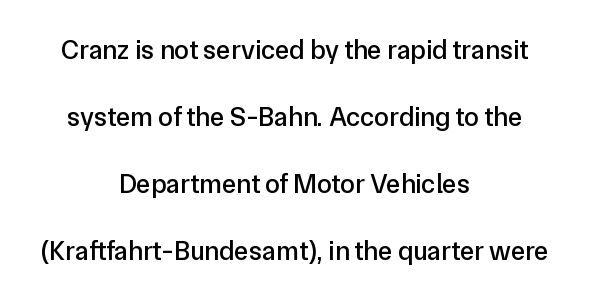
{"italic": "no", "underline": "no", "align": "center", "line_spacing": "loose", "line_spacing_ratio": 2.48, "letter_spacing": "normal", "letter_spacing_em": 0.0, "glyph_px": 27}
